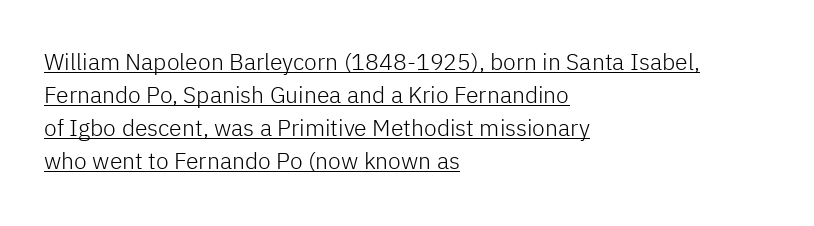
Q: Is the text bold? A: No.
Q: Is the text italic (slanted)? A: No, it is upright.
Q: Is the text underlined? A: Yes.
Q: How is the paragraph aligned? A: Left-aligned.
Q: Is the spacing between letters normal or unusually wide? A: Normal.
Q: Is the spacing between lines tight, normal or loose? A: Normal.
